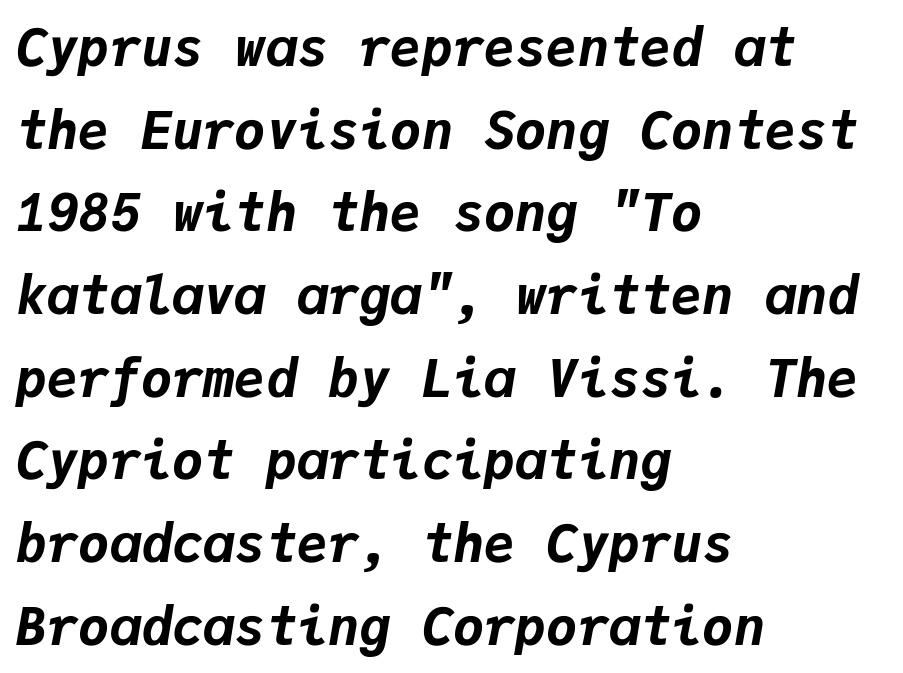
The image shows 52 px bold type, italic (leaning right), monospaced; set left-aligned, normal line spacing (1.59x), normal letter spacing, not underlined; low stroke contrast and a medium x-height.
